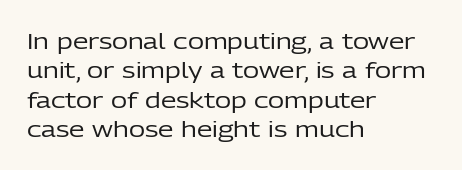
Bare-footed words on every line. Every stem runs plumb, perpendicular to the baseline. The typesetting does not lean heavy: it is not bold. Tracking value appears to be zero — textbook default spacing. The vertical gap from one line to the next is medium.
